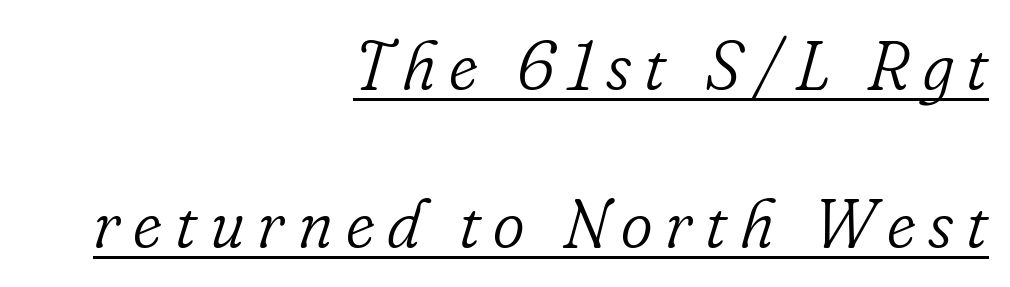
The image shows 68 px light serif type, italic (leaning right); set right-aligned, loose line spacing (2.32x), underlined; low stroke contrast and a small x-height.
